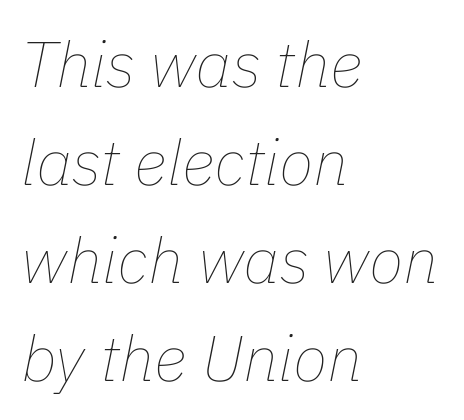
The zone under the glyphs is completely vacant. Words appear dense and cohesive because spacing is normal. Alignment: flush left. The rows are spaced the way most documents space them. Each letter keeps its own natural width here, so spacing adapts to shape.
